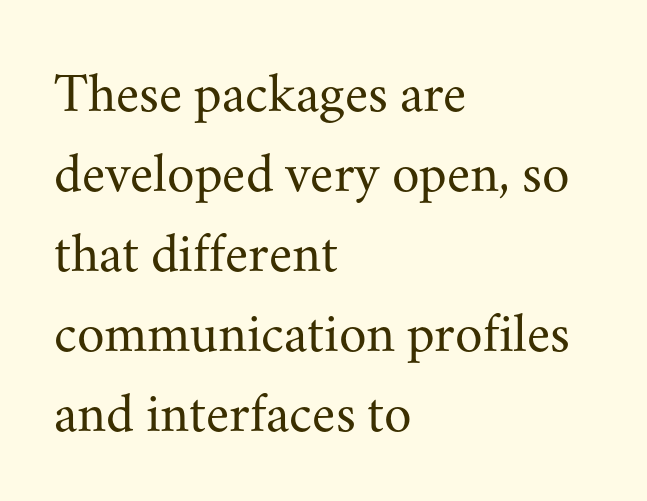
The image shows 56 px regular-weight serif type, upright; set left-aligned, normal line spacing (1.43x), normal letter spacing, not underlined; medium stroke contrast and a small x-height.
